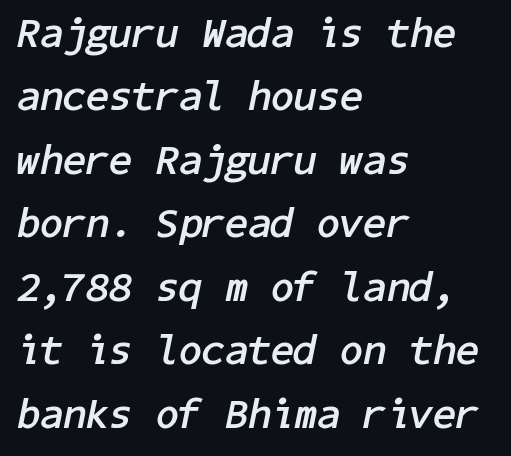
{"italic": "yes", "lean": "right", "slant_degrees": 11, "bold": "yes", "weight": "semibold", "width": "normal", "stroke_contrast": "low", "x_height": "medium", "underline": "no", "align": "left", "line_spacing": "normal", "line_spacing_ratio": 1.51, "letter_spacing": "normal", "letter_spacing_em": 0.0, "glyph_px": 42}
